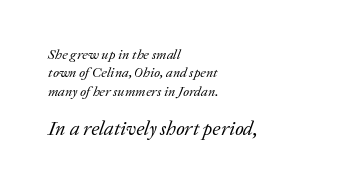
{"italic": "yes", "lean": "right", "slant_degrees": 20, "bold": "no", "underline": "no", "align": "left", "line_spacing": "normal", "line_spacing_ratio": 1.32, "letter_spacing": "normal", "letter_spacing_em": 0.0, "larger_block": "second", "size_ratio": 1.43, "glyph_px": 20}
